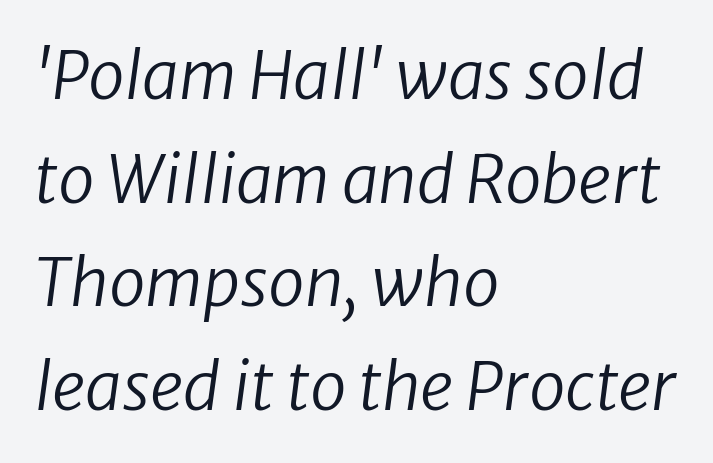
Weight class: somewhere from thin through regular. The block of text has a typical density, with ordinary space between rows. Type style note: lacks serifs. Caption: standard tracking, unaltered. Each line starts at the same left margin while the right side varies. The words here are not underlined.
